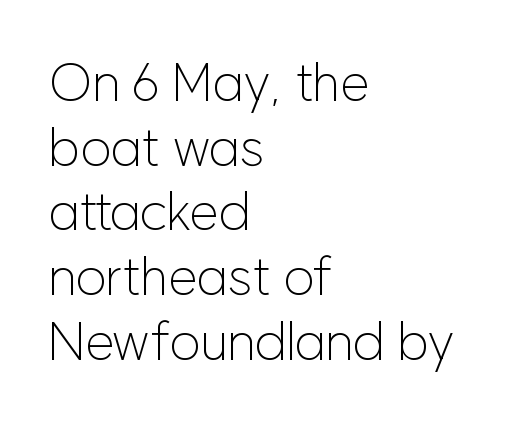
{"serif": "no", "italic": "no", "bold": "no", "weight": "light", "width": "normal", "stroke_contrast": "low", "x_height": "medium", "monospaced": "no", "underline": "no", "align": "left", "line_spacing_ratio": 1.22, "letter_spacing": "normal", "letter_spacing_em": 0.0, "glyph_px": 53}
